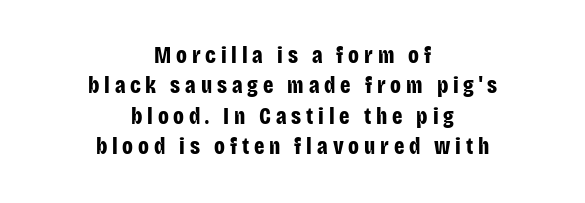
Q: Is the text bold? A: Yes.
Q: Is the text italic (slanted)? A: No, it is upright.
Q: Is the text underlined? A: No.
Q: How is the paragraph aligned? A: Centered.
Q: Is the spacing between letters normal or unusually wide? A: Unusually wide.
Q: Is the spacing between lines tight, normal or loose? A: Normal.
